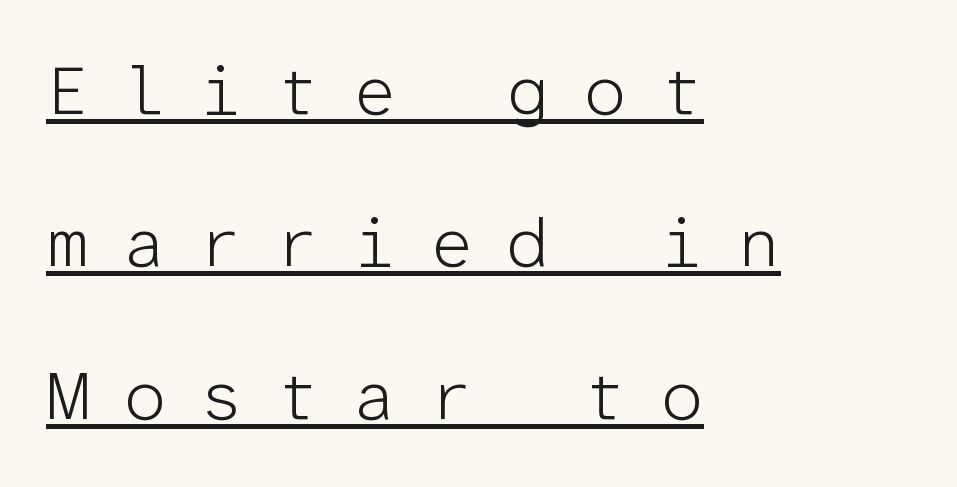
{"serif": "no", "italic": "no", "bold": "no", "weight": "light", "width": "normal", "stroke_contrast": "low", "x_height": "medium", "monospaced": "yes", "underline": "yes", "align": "left", "line_spacing": "loose", "line_spacing_ratio": 2.21, "letter_spacing": "wide", "letter_spacing_em": 0.48, "glyph_px": 69}
